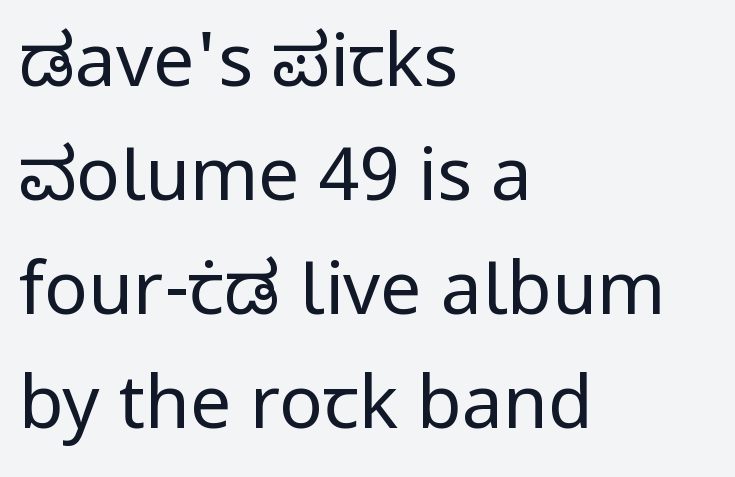
The passage shown has conventional tracking throughout. The space directly below the letters is spotless. In terms of leading, this rendering sits right in the middle. No italicization has been applied; the sample stays upright. No feet cap the strokes, marking this as sans-serif type.
